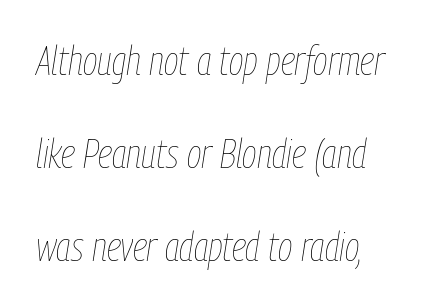
Q: Is the text bold? A: No.
Q: Is the text italic (slanted)? A: Yes, it leans right by about 9 degrees.
Q: Is the text underlined? A: No.
Q: Is the spacing between letters normal or unusually wide? A: Normal.
Q: Is the spacing between lines tight, normal or loose? A: Loose.
Q: Width (condensed, normal, or wide)? A: Condensed.
Q: Stroke contrast? A: Low.
Q: x-height? A: Medium.
Q: Monospaced? A: No.
